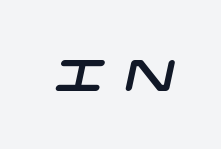
{"serif": "no", "width": "wide", "stroke_contrast": "low", "x_height": "large", "underline": "no", "letter_spacing": "wide", "letter_spacing_em": 0.47, "glyph_px": 44}
